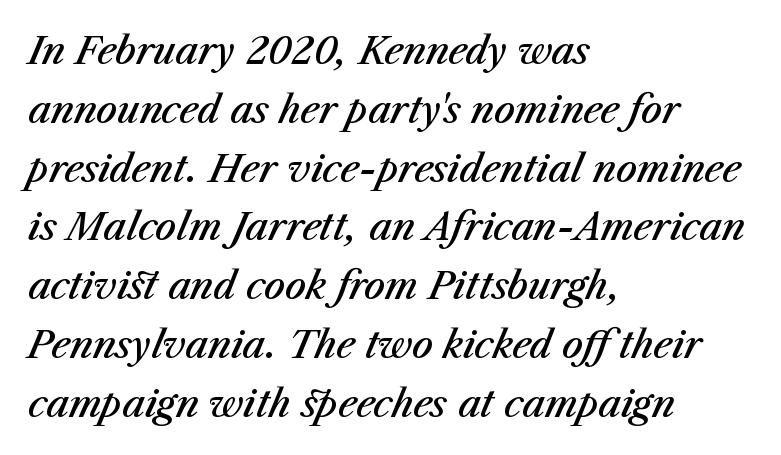
{"italic": "yes", "lean": "right", "slant_degrees": 23, "bold": "semi", "weight": "semibold", "width": "normal", "stroke_contrast": "medium", "x_height": "medium", "monospaced": "no", "underline": "no", "align": "left", "line_spacing": "normal", "line_spacing_ratio": 1.59, "letter_spacing": "normal", "letter_spacing_em": 0.0, "glyph_px": 37}
